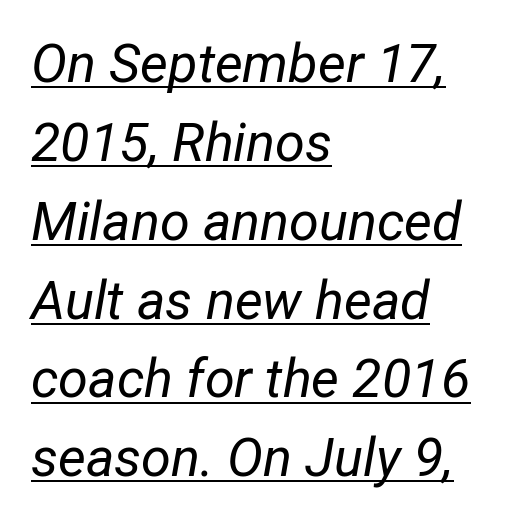
{"italic": "yes", "lean": "right", "slant_degrees": 12, "bold": "no", "weight": "regular", "width": "condensed", "stroke_contrast": "low", "x_height": "medium", "monospaced": "no", "underline": "yes", "align": "left", "line_spacing": "normal", "line_spacing_ratio": 1.46, "letter_spacing": "normal", "letter_spacing_em": 0.0, "glyph_px": 54}
